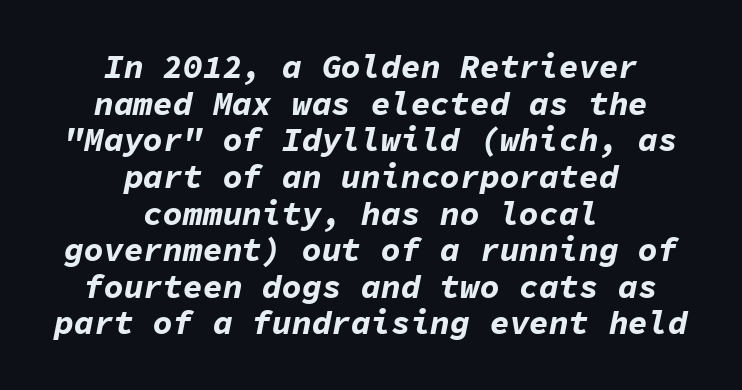
Q: Is the text bold? A: Yes.
Q: Is the text italic (slanted)? A: Yes, it leans right by about 11 degrees.
Q: Is the text underlined? A: No.
Q: How is the paragraph aligned? A: Centered.
Q: Is the spacing between letters normal or unusually wide? A: Normal.
Q: Is the spacing between lines tight, normal or loose? A: Tight.
Q: Width (condensed, normal, or wide)? A: Normal.
Q: Stroke contrast? A: Low.
Q: x-height? A: Medium.
Q: Monospaced? A: Yes.
